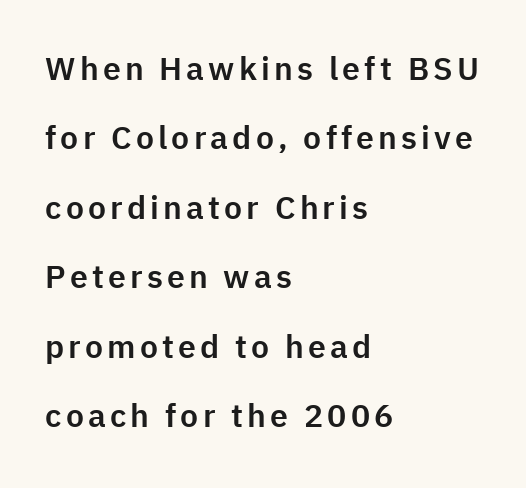
{"serif": "no", "italic": "no", "width": "normal", "stroke_contrast": "low", "x_height": "medium", "monospaced": "no", "underline": "no", "align": "left", "line_spacing": "loose", "line_spacing_ratio": 2.17, "glyph_px": 32}
